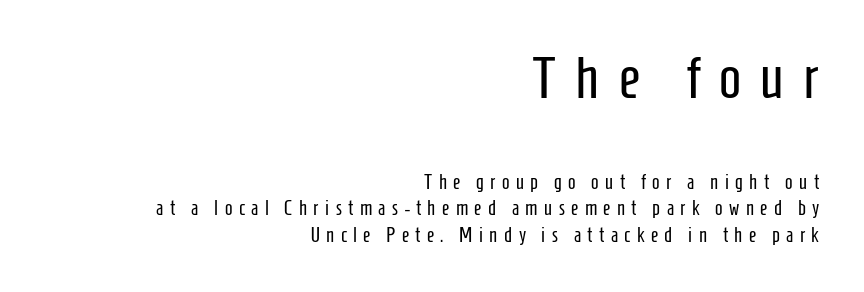
{"serif": "no", "italic": "no", "bold": "no", "weight": "regular", "width": "condensed", "stroke_contrast": "low", "x_height": "medium", "monospaced": "no", "underline": "no", "align": "right", "line_spacing": "normal", "line_spacing_ratio": 1.33, "letter_spacing": "wide", "letter_spacing_em": 0.32, "larger_block": "first", "size_ratio": 2.95, "glyph_px": 59}
